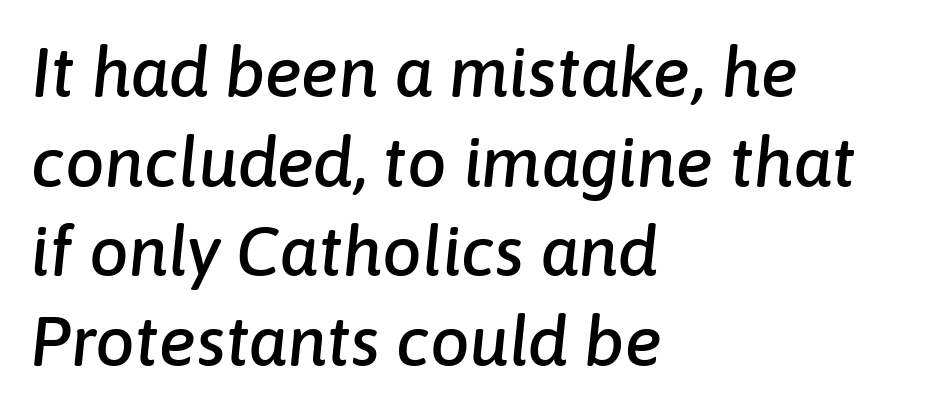
Q: Is the text italic (slanted)? A: Yes, it leans right by about 6 degrees.
Q: Is the text underlined? A: No.
Q: How is the paragraph aligned? A: Left-aligned.
Q: Is the spacing between letters normal or unusually wide? A: Normal.
Q: Is the spacing between lines tight, normal or loose? A: Normal.
Q: Width (condensed, normal, or wide)? A: Normal.
Q: Stroke contrast? A: Low.
Q: x-height? A: Medium.
Q: Monospaced? A: No.
